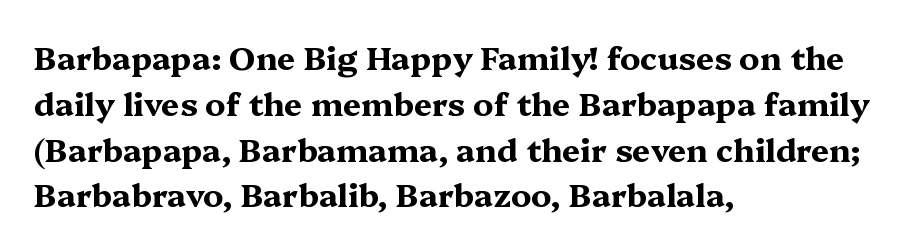
Q: Is the text bold? A: Yes.
Q: Is the text italic (slanted)? A: No, it is upright.
Q: Is the typeface a serif or a sans-serif typeface? A: Serif.
Q: Is the text underlined? A: No.
Q: How is the paragraph aligned? A: Left-aligned.
Q: Is the spacing between letters normal or unusually wide? A: Normal.
Q: Is the spacing between lines tight, normal or loose? A: Normal.
Q: Width (condensed, normal, or wide)? A: Wide.
Q: Stroke contrast? A: Medium.
Q: x-height? A: Medium.
Q: Monospaced? A: No.
